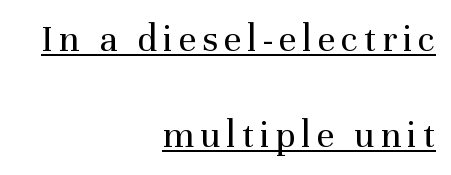
{"serif": "yes", "italic": "no", "bold": "no", "weight": "regular", "width": "normal", "stroke_contrast": "medium", "x_height": "medium", "monospaced": "no", "underline": "yes", "align": "right", "line_spacing": "loose", "line_spacing_ratio": 2.47, "glyph_px": 39}
